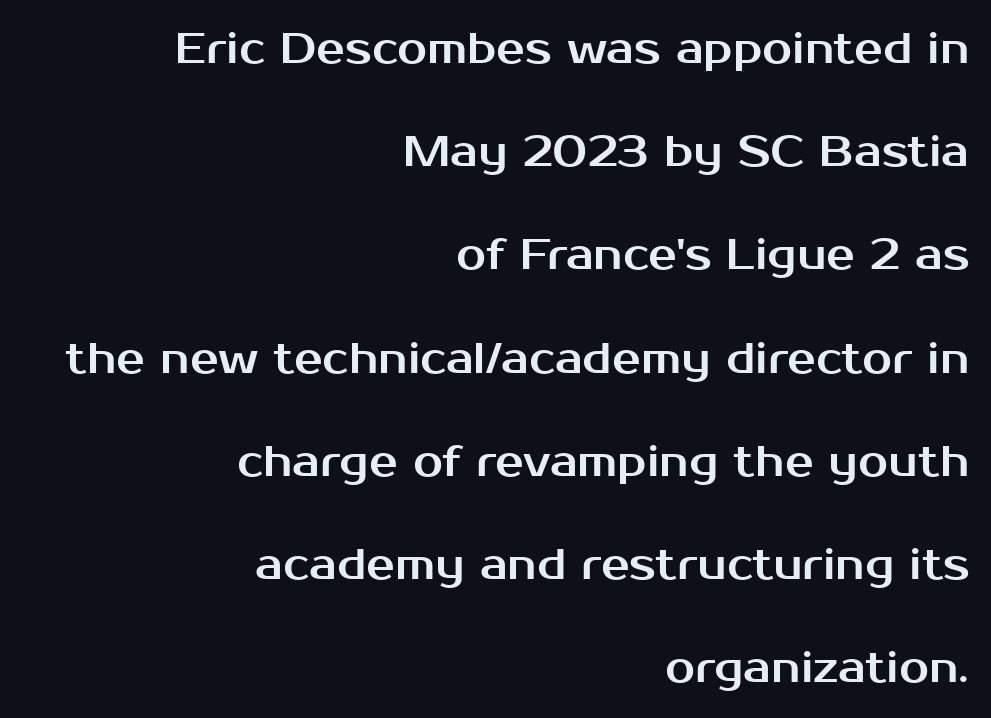
{"serif": "no", "italic": "no", "width": "normal", "stroke_contrast": "medium", "x_height": "medium", "monospaced": "no", "underline": "no", "align": "right", "line_spacing": "loose", "line_spacing_ratio": 2.4, "letter_spacing": "normal", "letter_spacing_em": 0.0, "glyph_px": 43}
